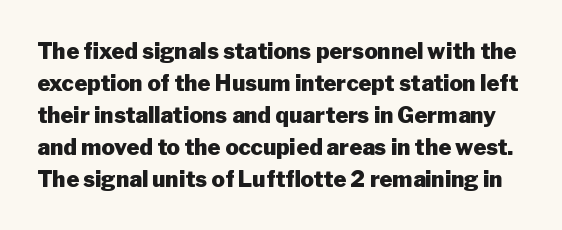
Decoration check: the copy has no underline. Is the type bold? Yes — the strokes are clearly thick and heavy. Tracking here is standard; glyphs follow each other at the usual distance. Notice how the stems are strictly vertical — no italics here. These lines sit exactly where default settings would place them.
